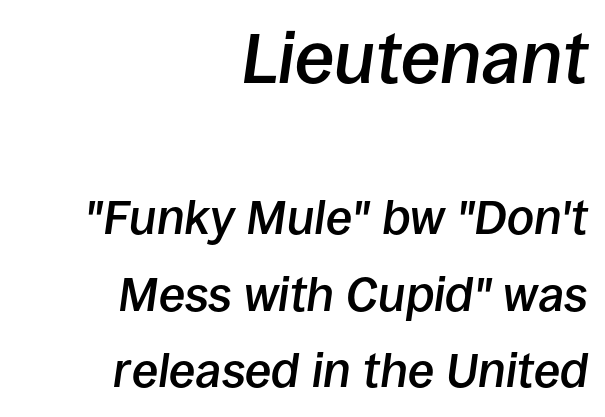
Q: Is the text bold? A: Semi-bold.
Q: Is the text italic (slanted)? A: Yes, it leans right by about 8 degrees.
Q: Is the text underlined? A: No.
Q: How is the paragraph aligned? A: Right-aligned.
Q: Is the spacing between letters normal or unusually wide? A: Normal.
Q: Is the spacing between lines tight, normal or loose? A: Normal.
Q: Which block of text is set in a larger size, the first (top) or the second (bottom)? A: The first (top) one.
Q: Width (condensed, normal, or wide)? A: Normal.
Q: Stroke contrast? A: Low.
Q: x-height? A: Large.
Q: Monospaced? A: No.
